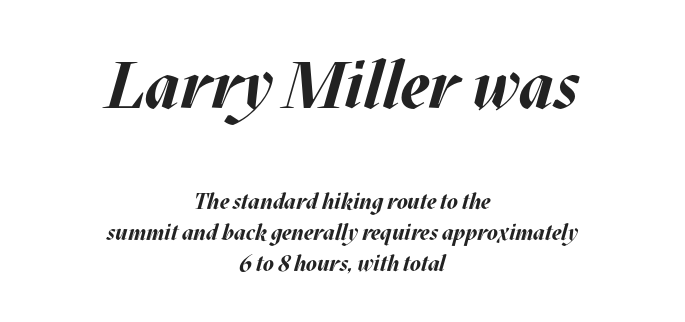
Q: Is the text bold? A: Yes.
Q: Is the text italic (slanted)? A: Yes, it leans right by about 17 degrees.
Q: Is the text underlined? A: No.
Q: How is the paragraph aligned? A: Centered.
Q: Is the spacing between letters normal or unusually wide? A: Normal.
Q: Is the spacing between lines tight, normal or loose? A: Normal.
Q: Which block of text is set in a larger size, the first (top) or the second (bottom)? A: The first (top) one.
Q: Width (condensed, normal, or wide)? A: Normal.
Q: Stroke contrast? A: Medium.
Q: x-height? A: Large.
Q: Monospaced? A: No.
